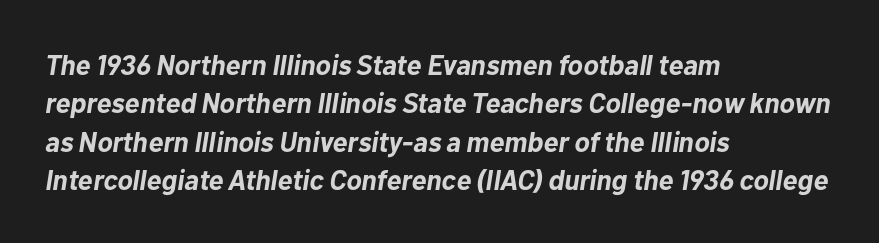
{"italic": "yes", "lean": "right", "slant_degrees": 10, "bold": "yes", "weight": "bold", "width": "normal", "stroke_contrast": "low", "x_height": "medium", "monospaced": "no", "underline": "no", "align": "left", "line_spacing": "normal", "line_spacing_ratio": 1.37, "letter_spacing": "normal", "letter_spacing_em": 0.0, "glyph_px": 28}
